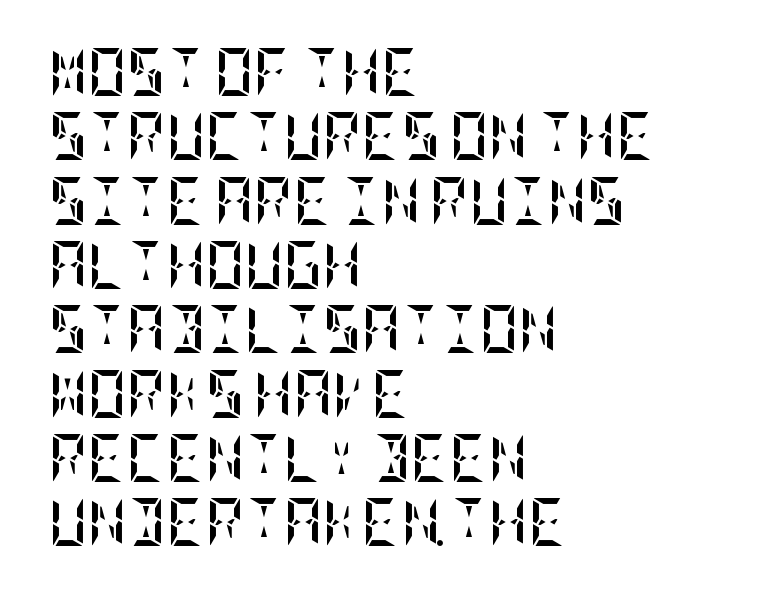
Q: Is the text bold? A: Yes.
Q: Is the text italic (slanted)? A: No, it is upright.
Q: Is the text underlined? A: No.
Q: How is the paragraph aligned? A: Left-aligned.
Q: Is the spacing between letters normal or unusually wide? A: Normal.
Q: Is the spacing between lines tight, normal or loose? A: Normal.
Q: Width (condensed, normal, or wide)? A: Condensed.
Q: Stroke contrast? A: Low.
Q: x-height? A: Large.
